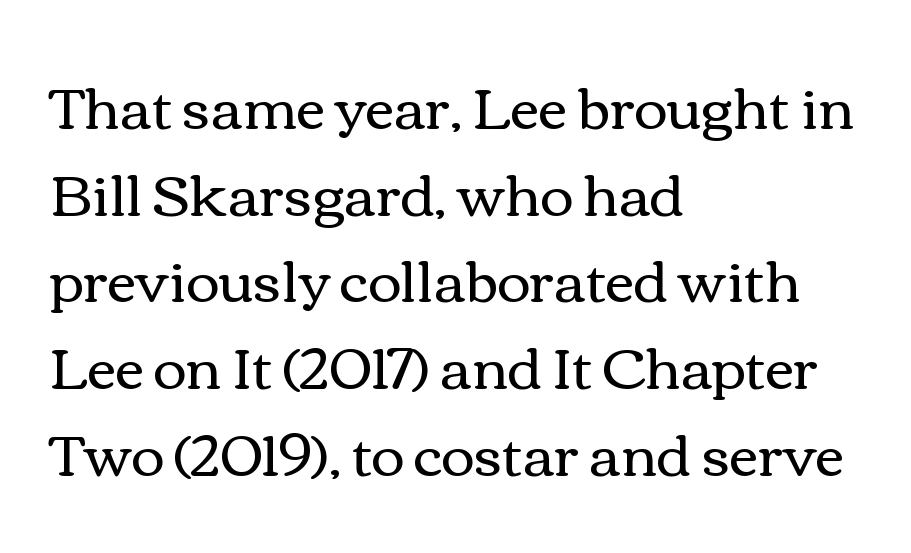
{"italic": "no", "bold": "no", "weight": "regular", "width": "wide", "x_height": "medium", "monospaced": "no", "underline": "no", "align": "left", "line_spacing": "normal", "line_spacing_ratio": 1.52, "letter_spacing": "normal", "letter_spacing_em": 0.0, "glyph_px": 57}
